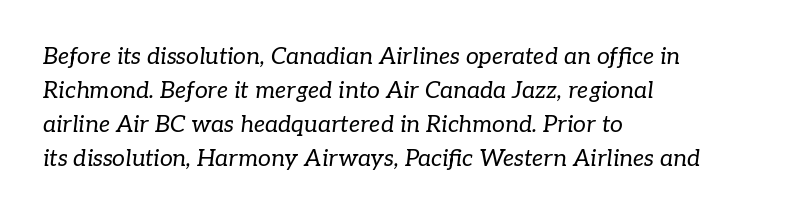
Descender tails drop into unmarked territory. Letter spacing: default. Compared with typical paragraphs, the rows here are spaced about the same. A classic flush-left, rag-right setting is used for this passage. It's the slanting kind of type. Is the stroke heavy? The answer is a plain regular-or-lighter.
